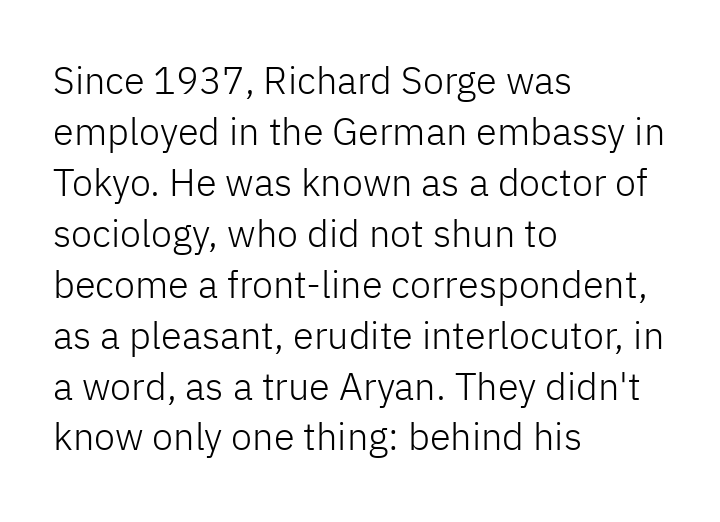
Q: Is the text bold? A: No.
Q: Is the text italic (slanted)? A: No, it is upright.
Q: Is the typeface a serif or a sans-serif typeface? A: Sans-serif.
Q: Is the text underlined? A: No.
Q: How is the paragraph aligned? A: Left-aligned.
Q: Is the spacing between letters normal or unusually wide? A: Normal.
Q: Is the spacing between lines tight, normal or loose? A: Normal.
Q: Width (condensed, normal, or wide)? A: Normal.
Q: Stroke contrast? A: Low.
Q: x-height? A: Medium.
Q: Monospaced? A: No.
